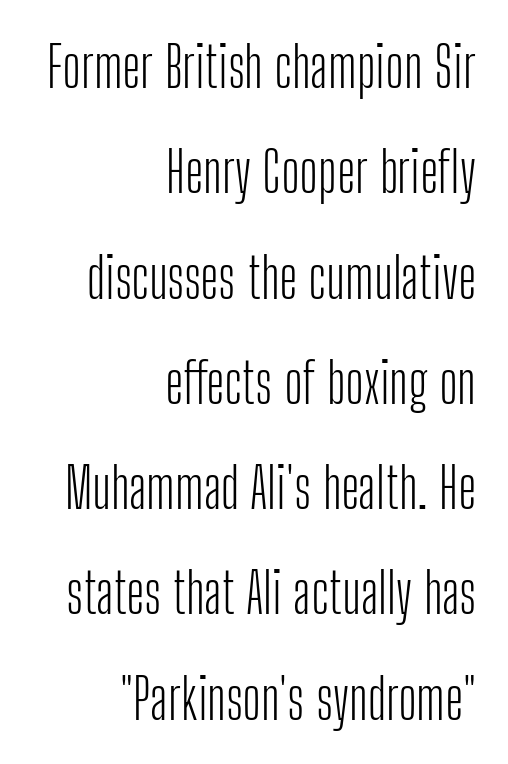
The image shows 56 px light, condensed sans-serif type, upright; set right-aligned, line spacing 1.88x, normal letter spacing, not underlined; low stroke contrast and a medium x-height.
